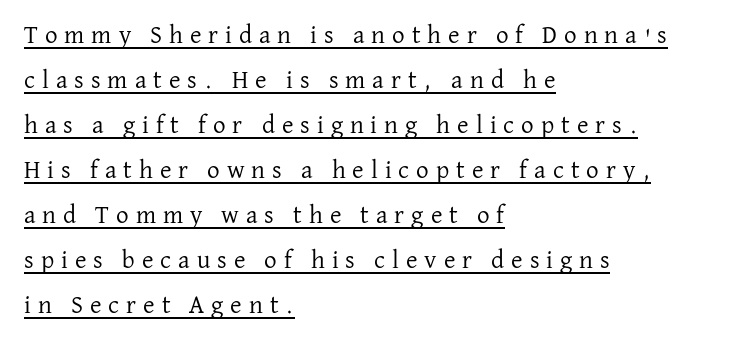
{"italic": "no", "bold": "no", "underline": "yes", "align": "left", "line_spacing_ratio": 1.8, "letter_spacing": "wide", "letter_spacing_em": 0.28, "glyph_px": 25}
